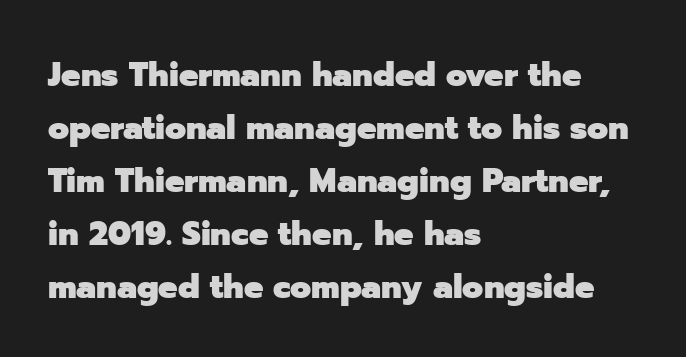
The image shows 34 px heavy sans-serif type, upright; set left-aligned, normal line spacing (1.56x), normal letter spacing, not underlined; low stroke contrast and a medium x-height.
